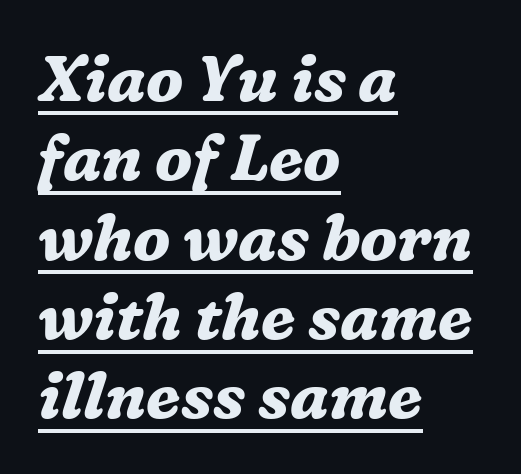
Q: Is the text bold? A: Yes.
Q: Is the text italic (slanted)? A: Yes, it leans right by about 16 degrees.
Q: Is the typeface a serif or a sans-serif typeface? A: Serif.
Q: Is the text underlined? A: Yes.
Q: How is the paragraph aligned? A: Left-aligned.
Q: Is the spacing between letters normal or unusually wide? A: Normal.
Q: Width (condensed, normal, or wide)? A: Normal.
Q: Stroke contrast? A: Medium.
Q: x-height? A: Medium.
Q: Monospaced? A: No.
